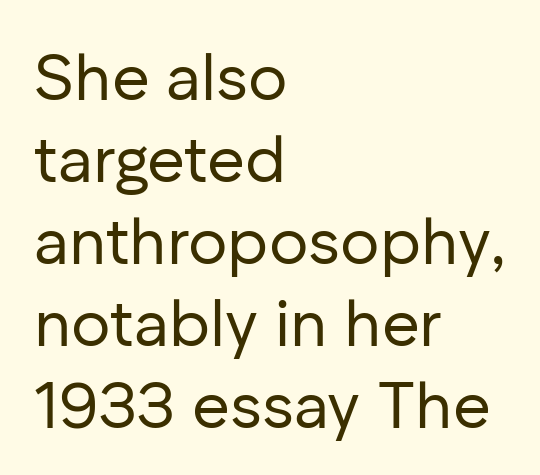
Q: Is the text bold? A: No.
Q: Is the text italic (slanted)? A: No, it is upright.
Q: Is the typeface a serif or a sans-serif typeface? A: Sans-serif.
Q: Is the text underlined? A: No.
Q: How is the paragraph aligned? A: Left-aligned.
Q: Is the spacing between letters normal or unusually wide? A: Normal.
Q: Is the spacing between lines tight, normal or loose? A: Normal.
Q: Width (condensed, normal, or wide)? A: Normal.
Q: Stroke contrast? A: Low.
Q: x-height? A: Medium.
Q: Monospaced? A: No.
